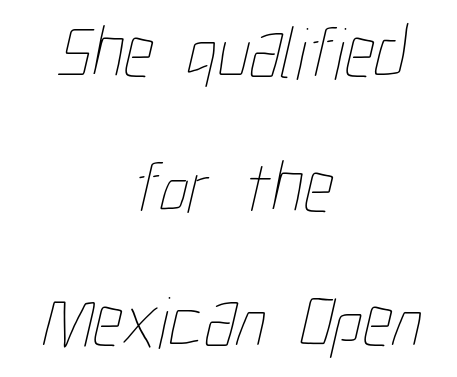
Horizontal alignment here is central, giving a formal, balanced look. Observe the ordinary spacing: letters are neighbours, not strangers. Nobody drew a line under any word here. Is this a heavy cut? Hardly; it is regular or lighter.
